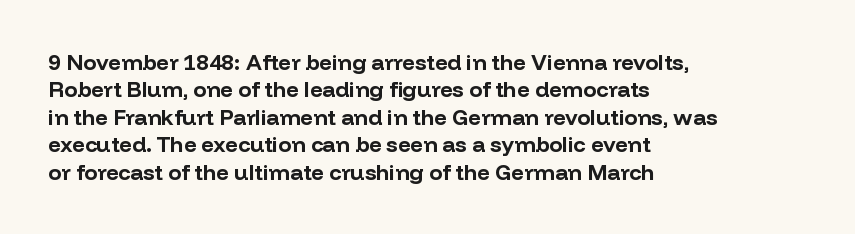
Q: Is the text bold? A: Yes.
Q: Is the text italic (slanted)? A: No, it is upright.
Q: Is the text underlined? A: No.
Q: How is the paragraph aligned? A: Left-aligned.
Q: Is the spacing between letters normal or unusually wide? A: Normal.
Q: Is the spacing between lines tight, normal or loose? A: Normal.
